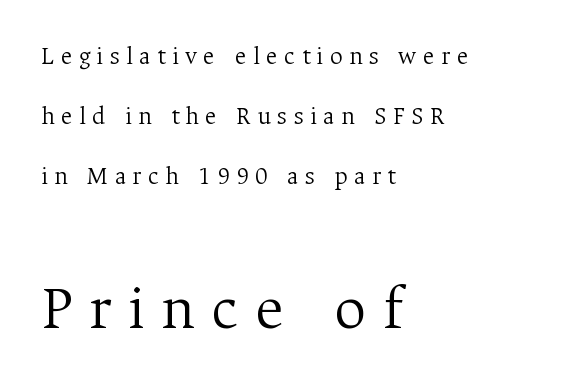
The block sitting lower on the canvas is the one with enlarged characters. Stem width sits at or under what a default text font uses. The rendering shows small feet on the letterforms — a serif design. Regarding leading, the lines here are spaced well apart. Descenders are the only things crossing below the line. This is roman type, the default non-slanted kind.
